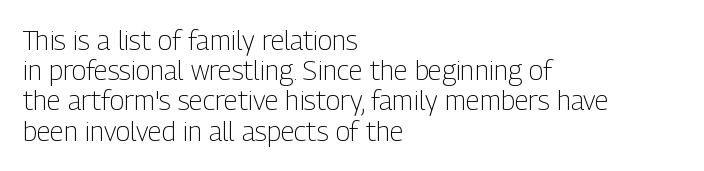
{"italic": "no", "bold": "no", "underline": "no", "align": "left", "line_spacing": "tight", "line_spacing_ratio": 1.12, "letter_spacing": "normal", "letter_spacing_em": 0.0, "glyph_px": 27}
